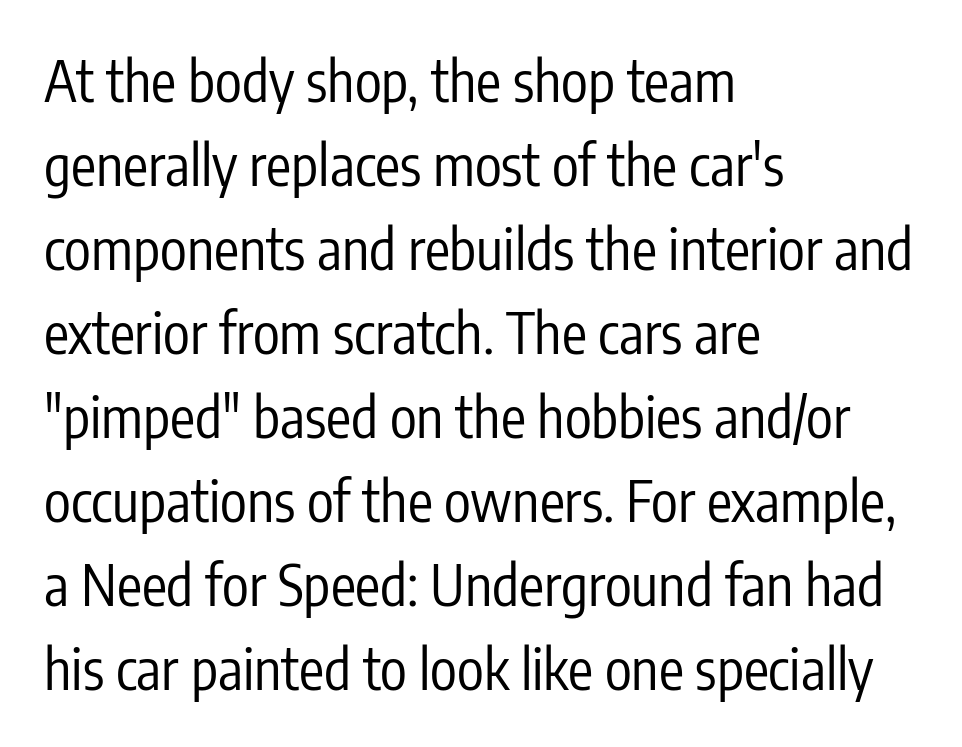
{"serif": "no", "italic": "no", "bold": "no", "weight": "regular", "width": "condensed", "stroke_contrast": "low", "x_height": "medium", "monospaced": "no", "underline": "no", "align": "left", "line_spacing": "normal", "line_spacing_ratio": 1.5, "letter_spacing": "normal", "letter_spacing_em": 0.0, "glyph_px": 56}
